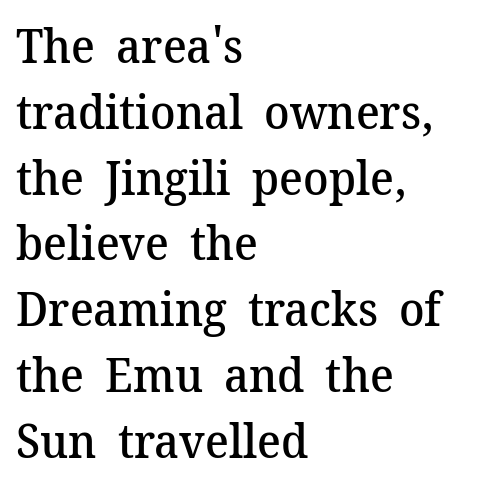
Every letter is mildly thick-stroked: semibold rather than bold. The block of text has a typical density, with ordinary space between rows. When letters stand straight like this, we call the style roman or upright. This rendering features lettering with no underline. Are there feet on the stems? There are — it's a serif. The tracking reads as untouched default to a designer's eye.
